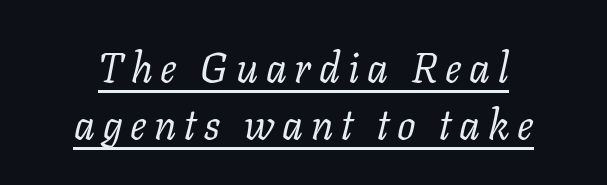
The image shows 41 px regular-weight serif type, italic (leaning right); set centered, normal line spacing (1.4x), underlined; low stroke contrast and a medium x-height.
